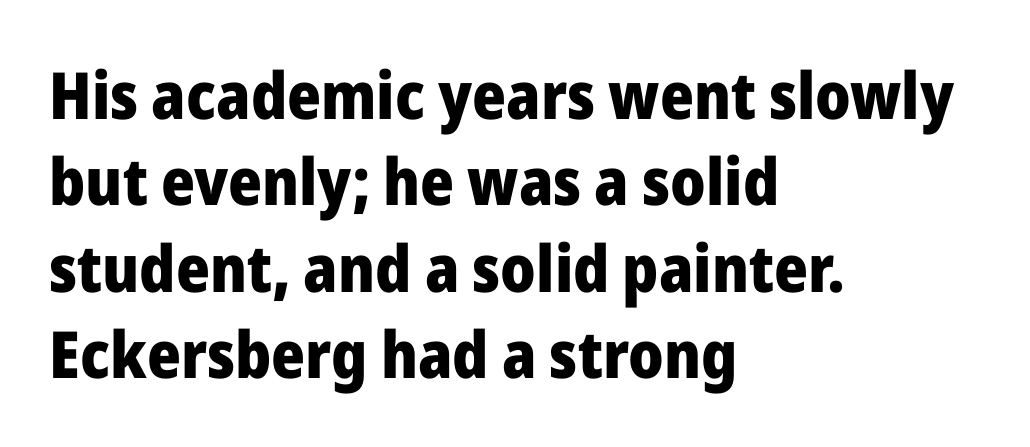
The sample has been set heavy, in full bold. Italic? Not at all — the glyphs are vertical. This sample has the flowing, uneven cadence of proportional lettering. Does the leading feel generous? No, just average. These lines stack with their left ends in a neat column. Only glyphs here, with clear space below each row.
